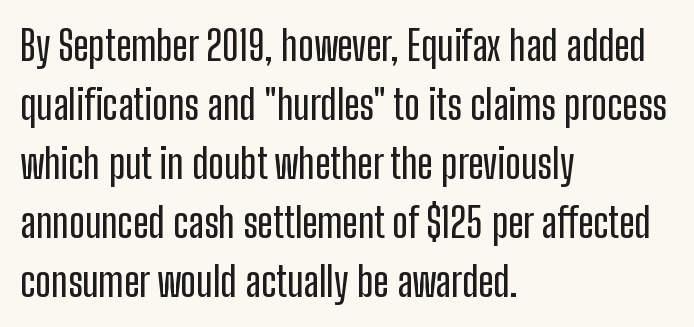
The image shows 41 px condensed sans-serif type, upright; set left-aligned, normal line spacing (1.44x), normal letter spacing, not underlined; low stroke contrast and a medium x-height.
